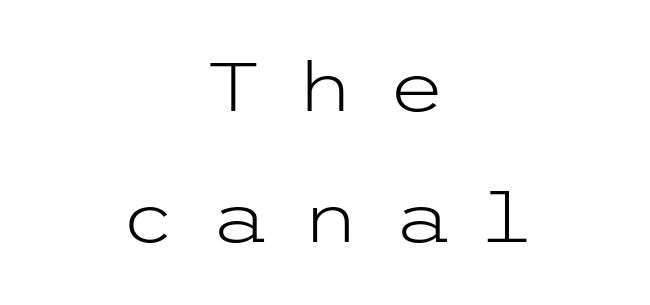
Q: Is the text bold? A: No.
Q: Is the text italic (slanted)? A: No, it is upright.
Q: Is the typeface a serif or a sans-serif typeface? A: Sans-serif.
Q: Is the text underlined? A: No.
Q: How is the paragraph aligned? A: Centered.
Q: Is the spacing between letters normal or unusually wide? A: Unusually wide.
Q: Is the spacing between lines tight, normal or loose? A: Loose.
Q: Width (condensed, normal, or wide)? A: Wide.
Q: Stroke contrast? A: Low.
Q: x-height? A: Medium.
